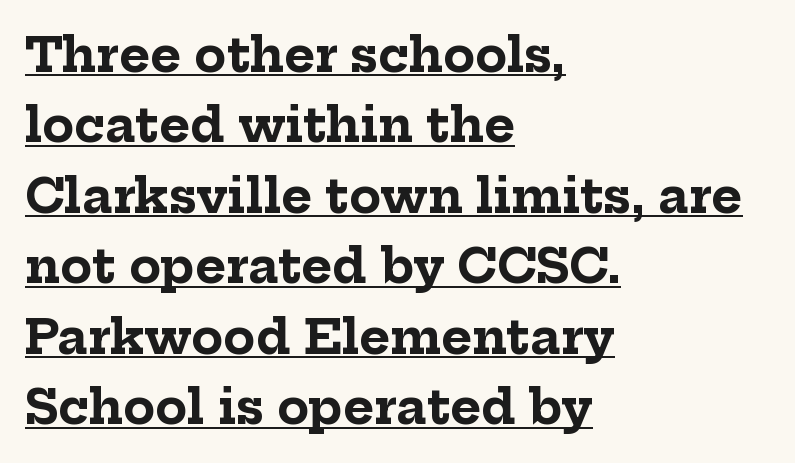
{"serif": "yes", "italic": "no", "bold": "yes", "weight": "bold", "width": "normal", "stroke_contrast": "low", "x_height": "medium", "monospaced": "no", "underline": "yes", "align": "left", "line_spacing": "normal", "line_spacing_ratio": 1.5, "letter_spacing": "normal", "letter_spacing_em": 0.0, "glyph_px": 47}
